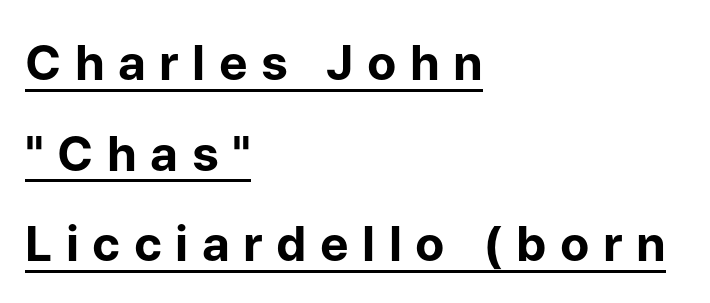
{"serif": "no", "italic": "no", "bold": "yes", "weight": "bold", "width": "normal", "stroke_contrast": "low", "x_height": "medium", "monospaced": "no", "underline": "yes", "align": "left", "line_spacing_ratio": 1.89, "letter_spacing": "wide", "letter_spacing_em": 0.28, "glyph_px": 48}
